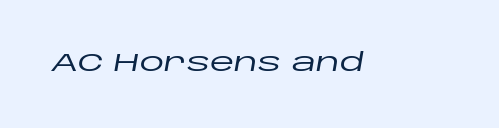
The image shows 25 px text type, italic (leaning right); set normal letter spacing, not underlined.
